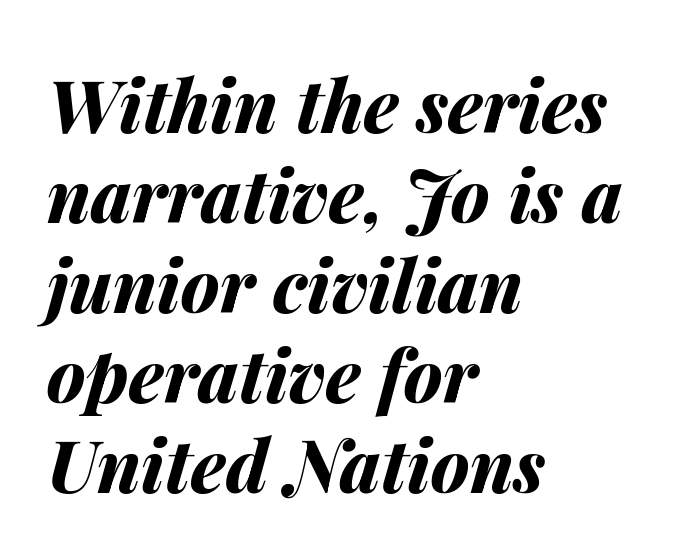
{"italic": "yes", "lean": "right", "slant_degrees": 14, "bold": "yes", "weight": "bold", "width": "normal", "stroke_contrast": "medium", "x_height": "medium", "monospaced": "no", "underline": "no", "align": "left", "line_spacing": "normal", "line_spacing_ratio": 1.25, "letter_spacing": "normal", "letter_spacing_em": 0.0, "glyph_px": 72}
